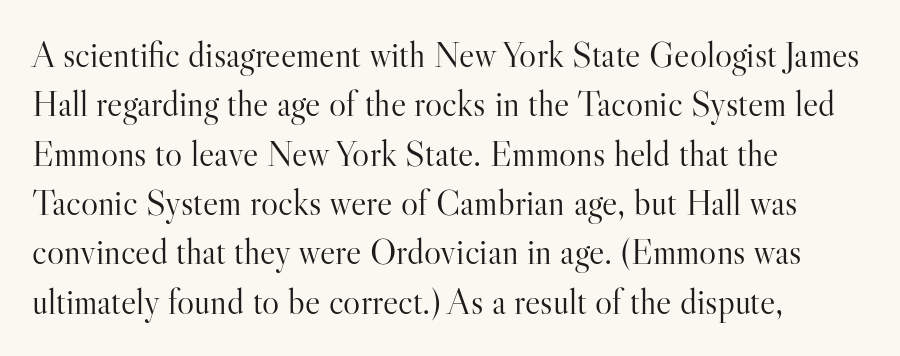
The image shows 36 px light serif type, upright; set left-aligned, normal line spacing (1.37x), normal letter spacing, not underlined; high stroke contrast and a small x-height.
